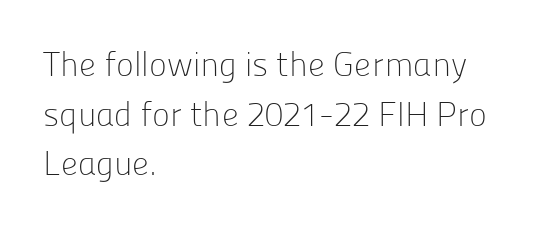
Q: Is the text bold? A: No.
Q: Is the text italic (slanted)? A: No, it is upright.
Q: Is the typeface a serif or a sans-serif typeface? A: Sans-serif.
Q: Is the text underlined? A: No.
Q: How is the paragraph aligned? A: Left-aligned.
Q: Is the spacing between letters normal or unusually wide? A: Normal.
Q: Is the spacing between lines tight, normal or loose? A: Normal.
Q: Width (condensed, normal, or wide)? A: Normal.
Q: Stroke contrast? A: Low.
Q: x-height? A: Medium.
Q: Monospaced? A: No.
